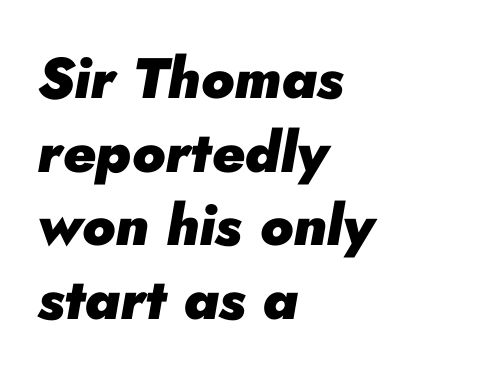
{"italic": "yes", "lean": "right", "slant_degrees": 10, "bold": "yes", "weight": "heavy", "width": "normal", "stroke_contrast": "low", "x_height": "small", "monospaced": "no", "underline": "no", "align": "left", "line_spacing": "normal", "line_spacing_ratio": 1.29, "letter_spacing": "normal", "letter_spacing_em": 0.0, "glyph_px": 57}
